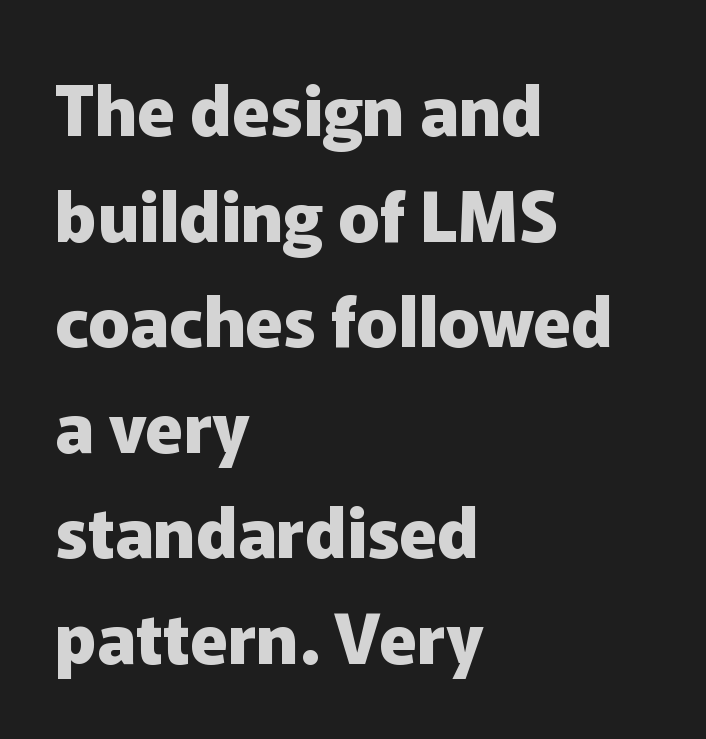
Q: Is the text bold? A: Yes.
Q: Is the text italic (slanted)? A: No, it is upright.
Q: Is the typeface a serif or a sans-serif typeface? A: Sans-serif.
Q: Is the text underlined? A: No.
Q: How is the paragraph aligned? A: Left-aligned.
Q: Is the spacing between letters normal or unusually wide? A: Normal.
Q: Is the spacing between lines tight, normal or loose? A: Normal.
Q: Width (condensed, normal, or wide)? A: Normal.
Q: Stroke contrast? A: Low.
Q: x-height? A: Medium.
Q: Monospaced? A: No.
